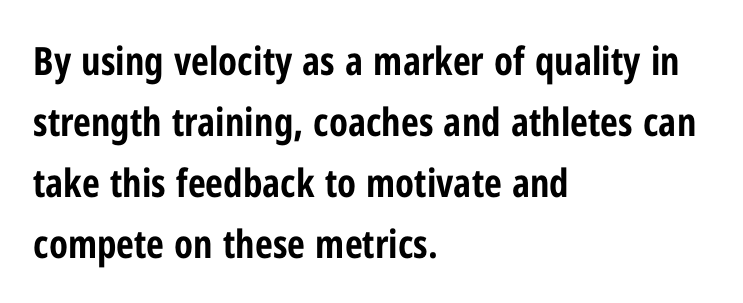
{"serif": "no", "italic": "no", "bold": "yes", "weight": "bold", "width": "condensed", "stroke_contrast": "low", "x_height": "medium", "monospaced": "no", "underline": "no", "align": "left", "line_spacing": "normal", "line_spacing_ratio": 1.56, "letter_spacing": "normal", "letter_spacing_em": 0.0, "glyph_px": 39}
